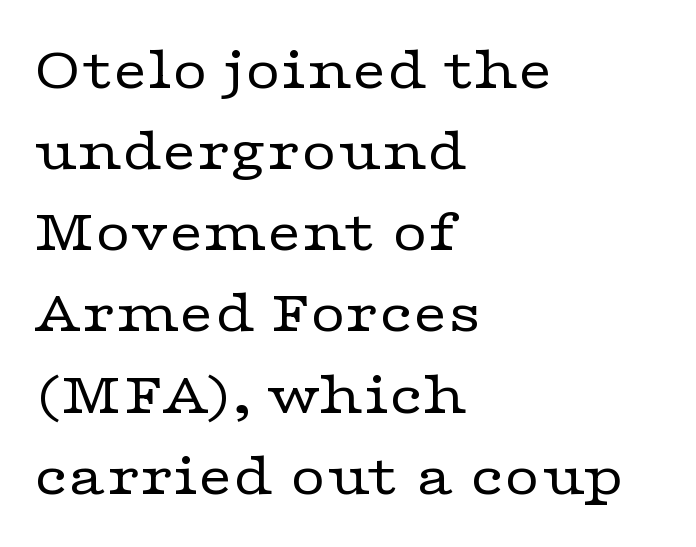
Descenders hang freely into open space. Weight: regular or lighter. Between one letter and the next there's only the usual sliver of space. Leading matches the norm, producing a regular column. Think of a printed novel: that variable character pitch is what you see here. You can tell it's not italic because the verticals are truly vertical.
